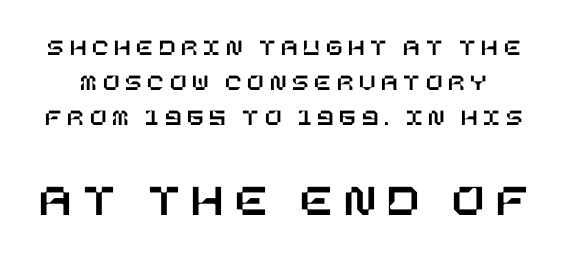
The image shows 47 px text type, upright; set normal line spacing (1.45x), unusually wide letter spacing (+0.25 em), not underlined; the second (bottom) block is 1.96x larger; low stroke contrast and a large x-height.
